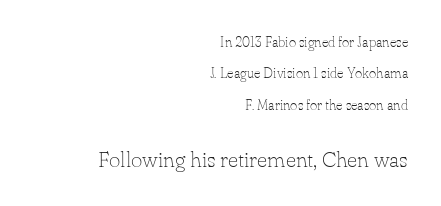
Is the letter spacing exaggerated? No — it looks like the ordinary default. Italic? Not at all — the glyphs are vertical. These two chunks differ in scale, with the bottom chunk taking the larger measure. These lines stand farther apart than default settings would place them. The letterforms sit at book weight or below. Which margin do the lines hug? The right one — the left edge is uneven.
